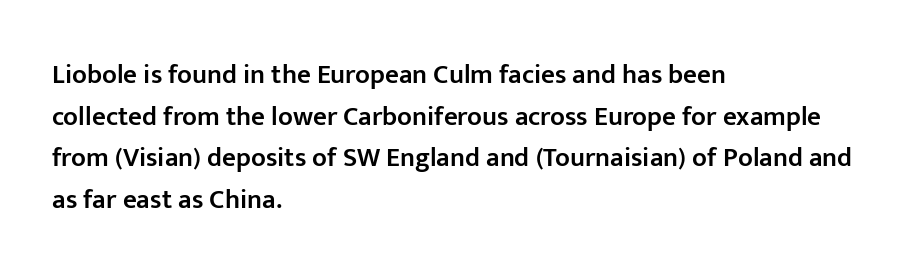
The image shows 27 px text type, upright; set left-aligned, normal line spacing (1.54x), normal letter spacing, not underlined.
